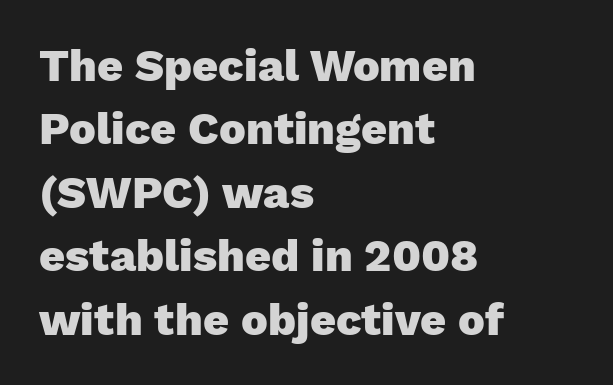
The image shows 45 px heavy sans-serif type, upright; set left-aligned, normal line spacing (1.41x), normal letter spacing, not underlined; low stroke contrast and a medium x-height.
